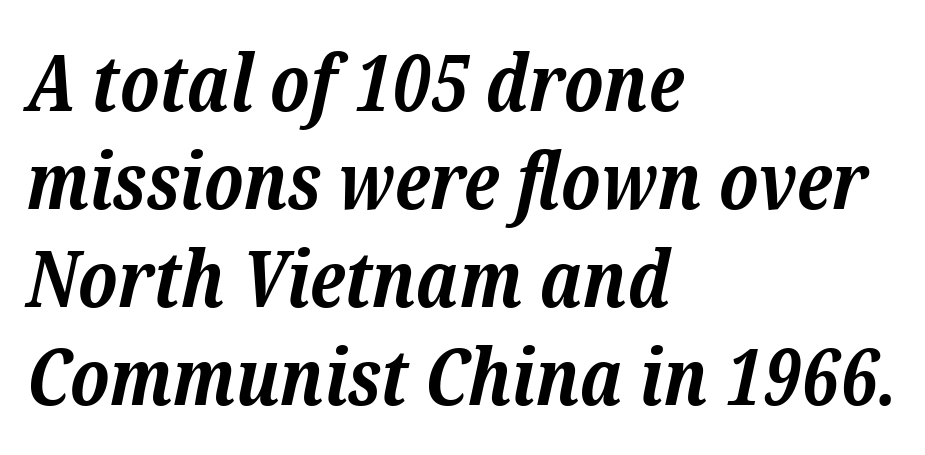
Q: Is the text bold? A: Yes.
Q: Is the text italic (slanted)? A: Yes, it leans right by about 12 degrees.
Q: Is the typeface a serif or a sans-serif typeface? A: Serif.
Q: Is the text underlined? A: No.
Q: How is the paragraph aligned? A: Left-aligned.
Q: Is the spacing between letters normal or unusually wide? A: Normal.
Q: Width (condensed, normal, or wide)? A: Normal.
Q: Stroke contrast? A: Low.
Q: x-height? A: Medium.
Q: Monospaced? A: No.
